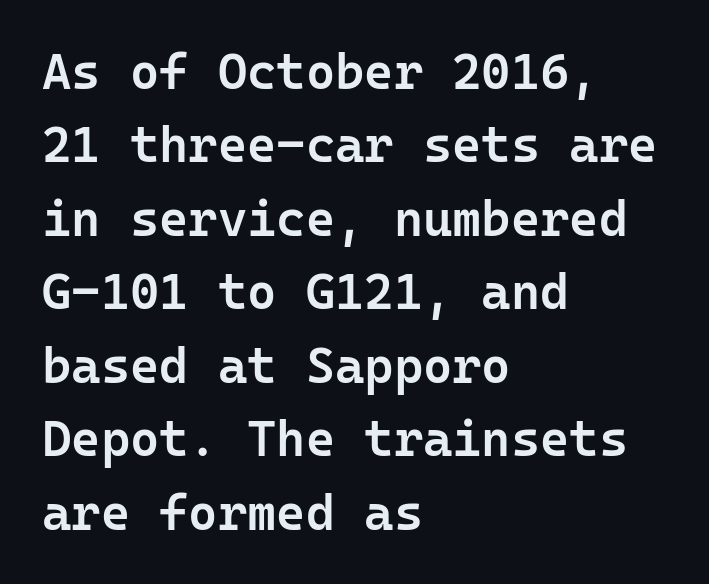
{"serif": "no", "italic": "no", "bold": "semi", "weight": "semibold", "width": "normal", "stroke_contrast": "low", "x_height": "medium", "monospaced": "yes", "underline": "no", "align": "left", "line_spacing": "normal", "line_spacing_ratio": 1.47, "letter_spacing": "normal", "letter_spacing_em": 0.0, "glyph_px": 50}
